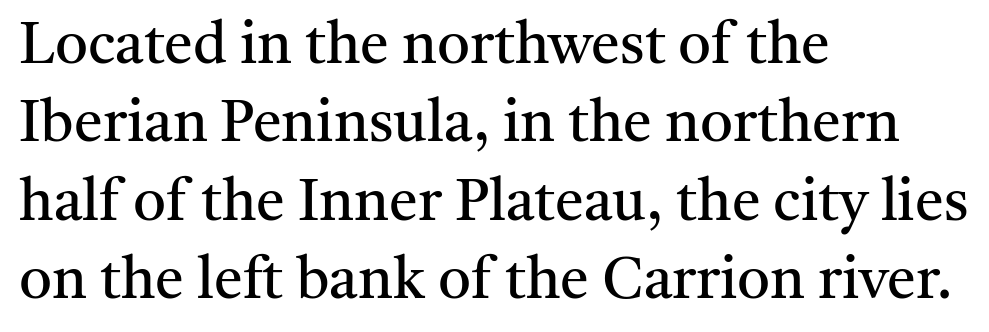
Q: Is the text bold? A: No.
Q: Is the text italic (slanted)? A: No, it is upright.
Q: Is the typeface a serif or a sans-serif typeface? A: Serif.
Q: Is the text underlined? A: No.
Q: How is the paragraph aligned? A: Left-aligned.
Q: Is the spacing between letters normal or unusually wide? A: Normal.
Q: Is the spacing between lines tight, normal or loose? A: Normal.
Q: Width (condensed, normal, or wide)? A: Normal.
Q: Stroke contrast? A: Medium.
Q: x-height? A: Medium.
Q: Monospaced? A: No.
